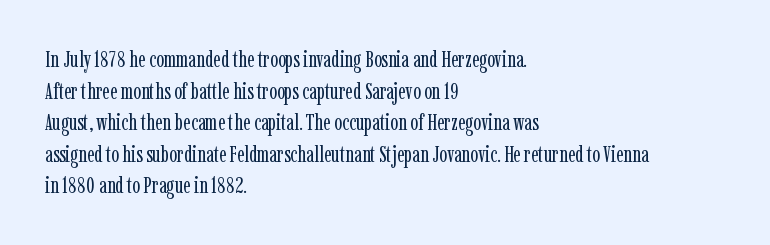
The strokes are not fattened; the text isn't bold. Beneath every word, the page is bare. Every row of glyphs begins at an identical x-position on the left. In terms of posture, this sample is upright.
